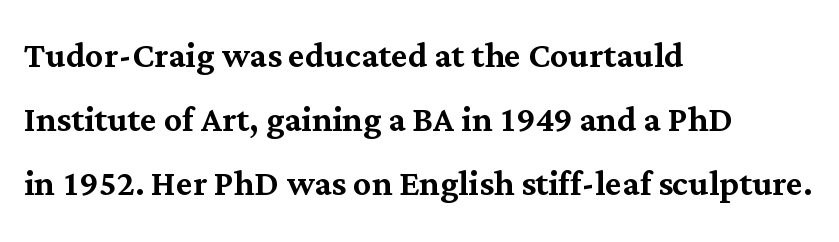
The face used here is proportionally spaced, like ordinary book or web type. I'd call this a serif setting — the letters wear small feet. Characters follow at the spacing the type designer built in. Regular leading. This rendering features lettering with no underline. The lines are quadded left.
